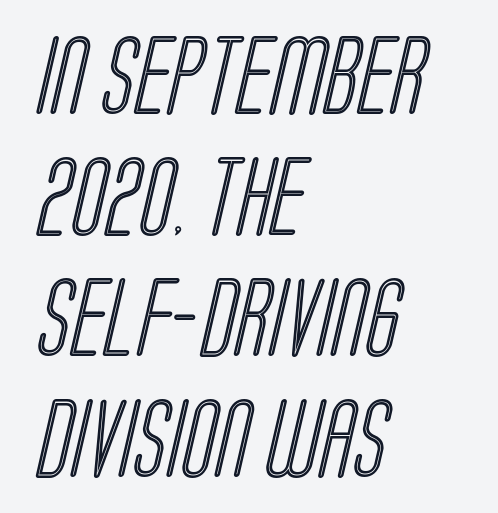
{"width": "condensed", "x_height": "large", "monospaced": "no", "underline": "no", "align": "left", "line_spacing": "normal", "line_spacing_ratio": 1.53, "letter_spacing": "normal", "letter_spacing_em": 0.0, "glyph_px": 79}
